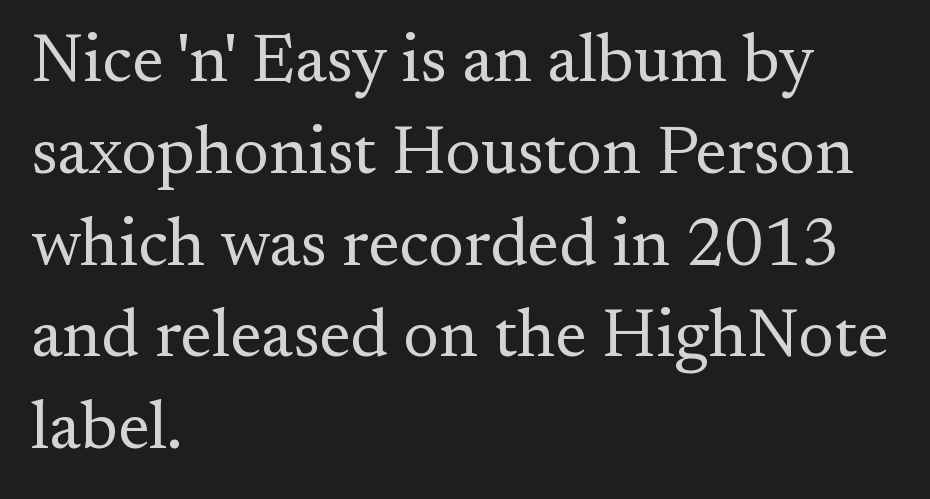
Stems here are at most as thick as an everyday book face. Does the copy run flush right? No — it runs flush left. Leading: standard. Look at the bottom of the vertical strokes: they flare into serifs here. Each row of text sits above clean, open space.
